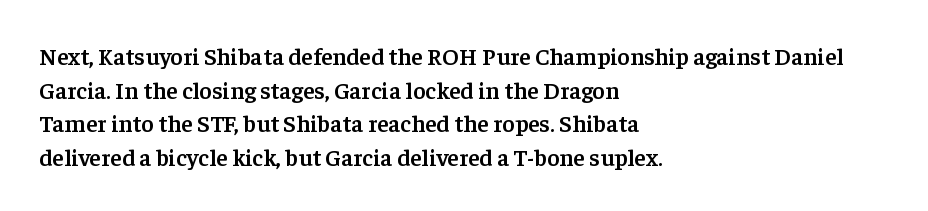
Tall strokes in this sample are plumb rather than angled. Honestly, the letter spacing is just normal — you wouldn't notice it. The foot of each line stays bare and open. The passage shown is semibold, sitting just below true bold. The space between consecutive lines is moderate.
